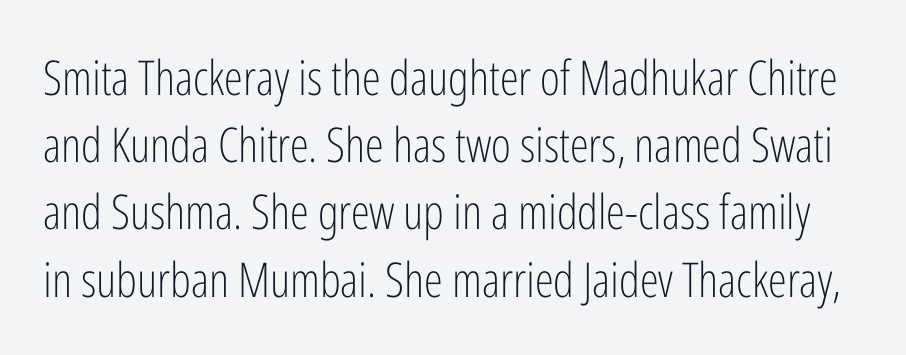
{"serif": "no", "italic": "no", "bold": "no", "weight": "light", "width": "condensed", "stroke_contrast": "low", "x_height": "medium", "monospaced": "no", "underline": "no", "line_spacing": "normal", "line_spacing_ratio": 1.4, "letter_spacing": "normal", "letter_spacing_em": 0.0, "glyph_px": 48}
